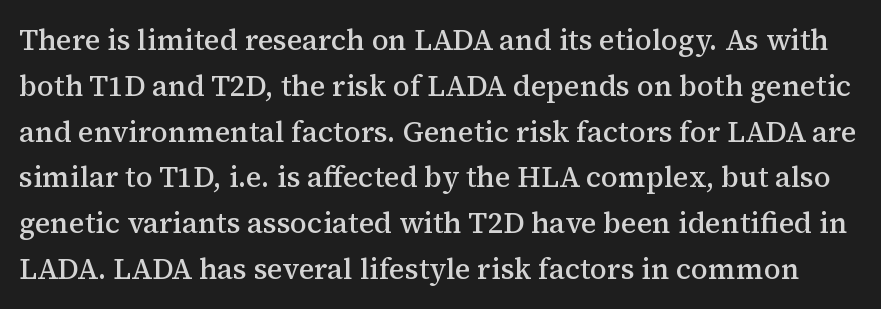
Q: Is the text bold? A: Semi-bold.
Q: Is the text italic (slanted)? A: No, it is upright.
Q: Is the typeface a serif or a sans-serif typeface? A: Serif.
Q: Is the text underlined? A: No.
Q: Is the spacing between letters normal or unusually wide? A: Normal.
Q: Is the spacing between lines tight, normal or loose? A: Normal.
Q: Width (condensed, normal, or wide)? A: Normal.
Q: Stroke contrast? A: Medium.
Q: x-height? A: Medium.
Q: Monospaced? A: No.
